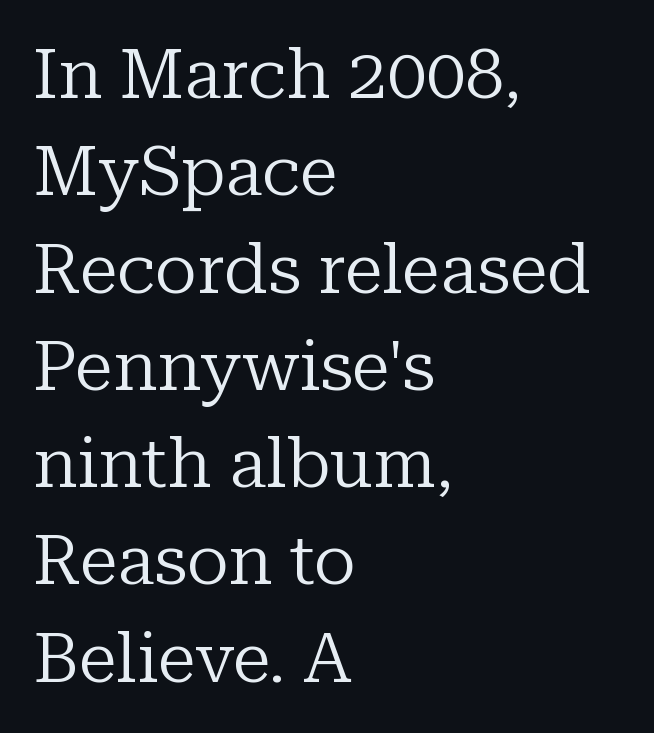
Horizontal bands of white between lines are of average thickness. A roman cut, with each character standing at attention. The weight tops out at a normal text grade. Varying glyph widths throughout — classic text-font behaviour.
